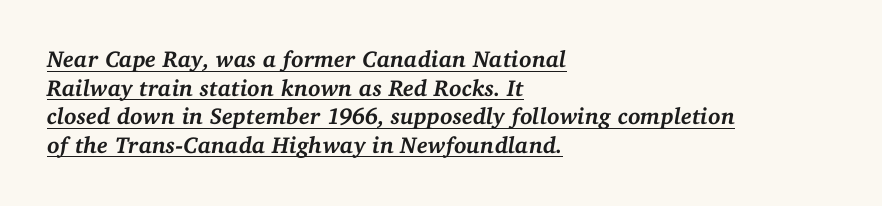
The sample's only ornament is a line tracing under the words. Each line starts at the same left margin while the right side varies. Every character sits at an angle, as italics do. Heft: maximum for text — a bold. Letter spacing: default.
